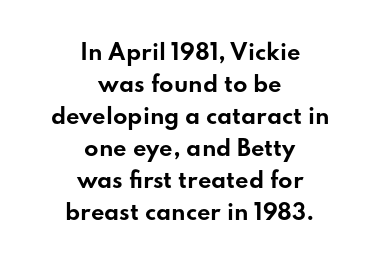
Line spacing here is normal. As a designer I'd log this as weight 700, bold. This sample uses an upright cut, with every glyph sitting square on the baseline. Horizontally, the lines are justified to the midpoint only. Check under the words: just untouched page.
